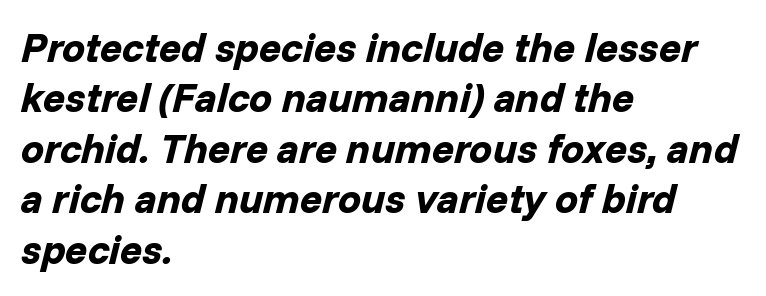
The image shows 41 px bold type, italic (leaning right); set left-aligned, line spacing 1.23x, normal letter spacing, not underlined; low stroke contrast and a medium x-height.
